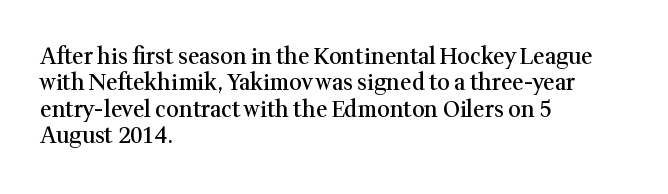
Q: Is the text bold? A: Semi-bold.
Q: Is the text italic (slanted)? A: No, it is upright.
Q: Is the text underlined? A: No.
Q: How is the paragraph aligned? A: Left-aligned.
Q: Is the spacing between letters normal or unusually wide? A: Normal.
